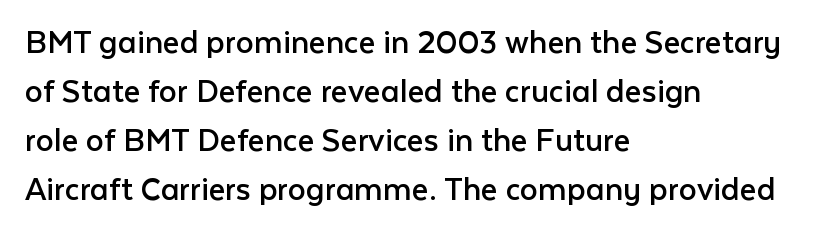
The lines sit at an ordinary, default distance from one another. The area under the type is left untouched. Visually the block forms a straight wall on the left and a jagged coastline on the right. Tracking here is standard; glyphs follow each other at the usual distance.
